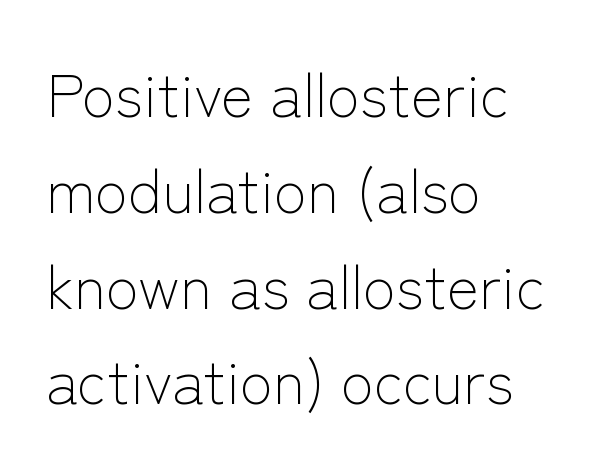
This is sans-serif lettering, the kind often seen on screens and signage. This rendering uses left alignment, leaving the right contour irregular. The string is rendered with underlining switched off. Stems and bowls with no extra thickness — not bold.
